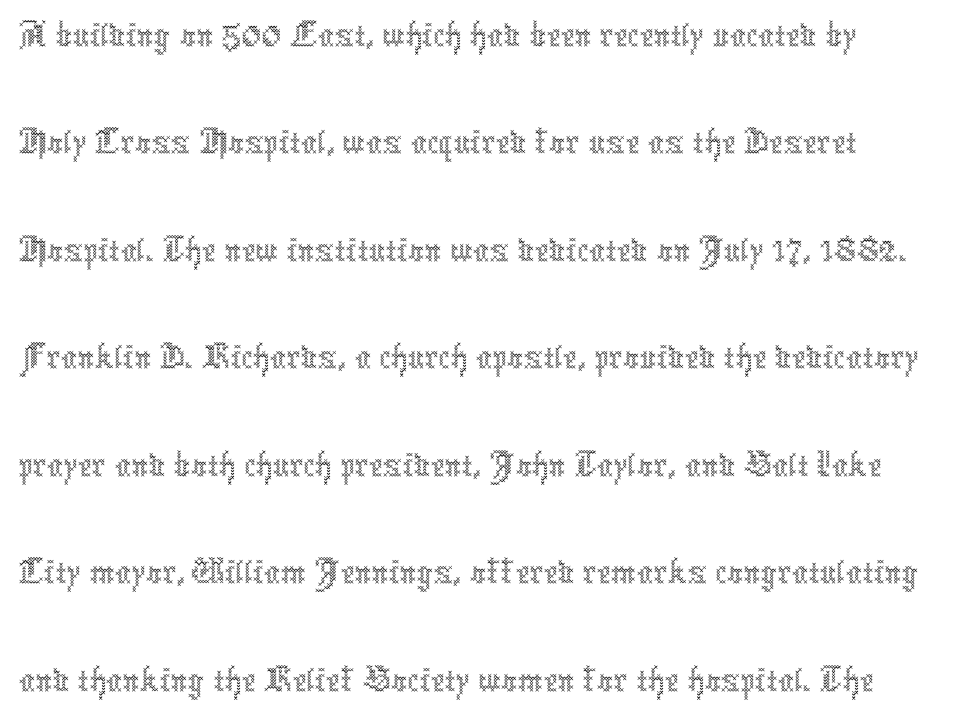
{"italic": "no", "bold": "no", "weight": "thin", "width": "condensed", "x_height": "medium", "monospaced": "no", "underline": "no", "line_spacing": "normal", "line_spacing_ratio": 1.36, "letter_spacing": "normal", "letter_spacing_em": 0.0, "glyph_px": 79}
